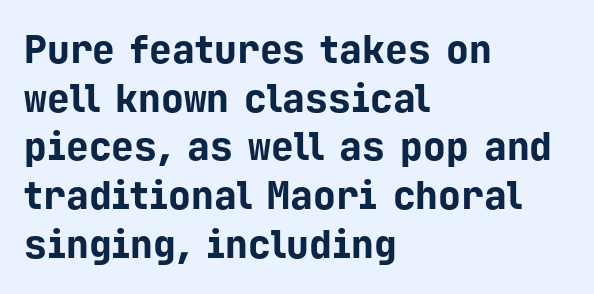
{"serif": "no", "italic": "no", "bold": "yes", "weight": "bold", "width": "normal", "stroke_contrast": "low", "x_height": "medium", "monospaced": "yes", "underline": "no", "align": "left", "line_spacing": "normal", "line_spacing_ratio": 1.28, "letter_spacing": "normal", "letter_spacing_em": 0.0, "glyph_px": 38}
